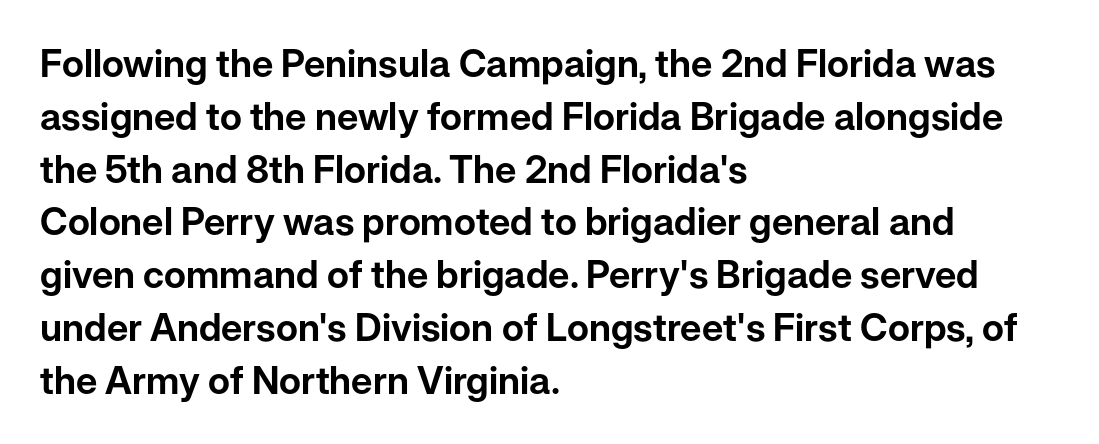
The passage is arranged the way most books set body copy — flush left. You could not count columns in this text — the font is proportionally spaced. This sample uses plain, unmodified letter spacing. The font's upright variant was chosen for this text.
